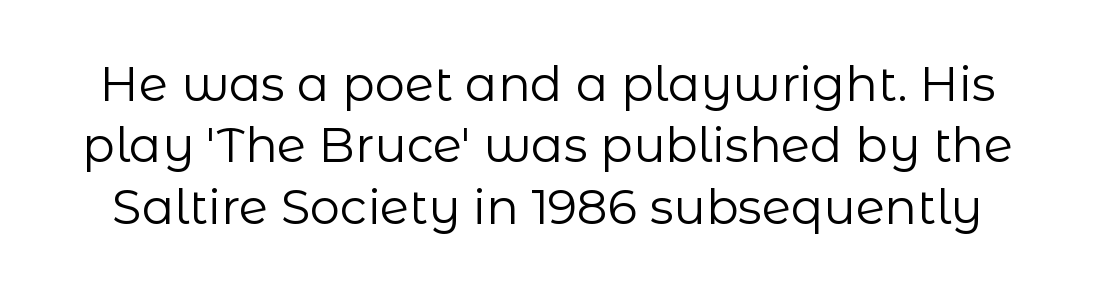
{"serif": "no", "italic": "no", "bold": "no", "weight": "regular", "width": "normal", "stroke_contrast": "low", "x_height": "medium", "monospaced": "no", "underline": "no", "line_spacing": "normal", "line_spacing_ratio": 1.28, "letter_spacing": "normal", "letter_spacing_em": 0.0, "glyph_px": 48}
